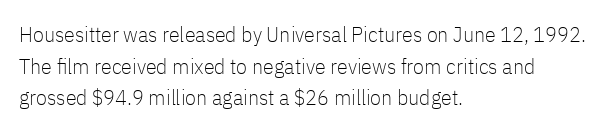
Q: Is the text bold? A: No.
Q: Is the text italic (slanted)? A: No, it is upright.
Q: Is the text underlined? A: No.
Q: How is the paragraph aligned? A: Left-aligned.
Q: Is the spacing between letters normal or unusually wide? A: Normal.
Q: Is the spacing between lines tight, normal or loose? A: Normal.
